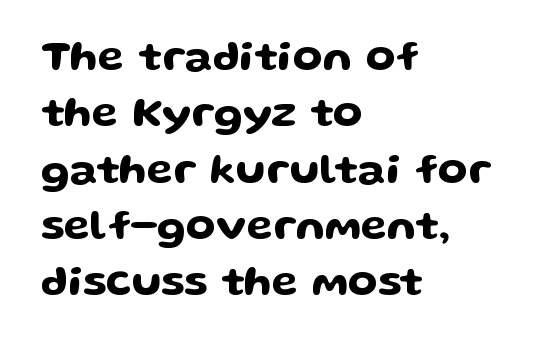
The image shows 43 px wide sans-serif type, upright; set left-aligned, normal line spacing (1.31x), normal letter spacing, not underlined; low stroke contrast and a medium x-height.
